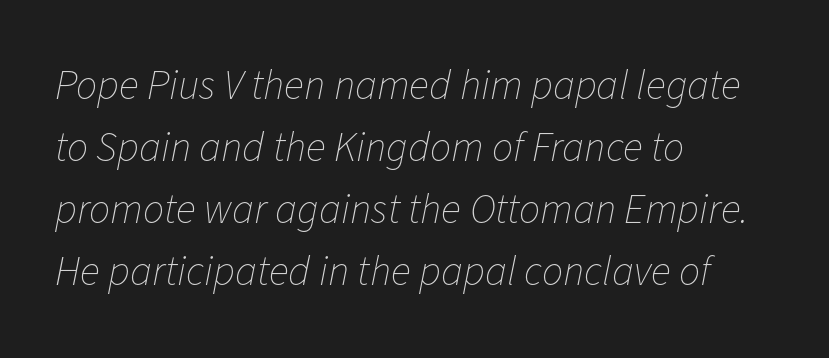
{"italic": "yes", "lean": "right", "slant_degrees": 11, "bold": "no", "weight": "thin", "width": "normal", "stroke_contrast": "low", "x_height": "medium", "monospaced": "no", "underline": "no", "align": "left", "line_spacing": "normal", "line_spacing_ratio": 1.48, "letter_spacing": "normal", "letter_spacing_em": 0.0, "glyph_px": 42}
